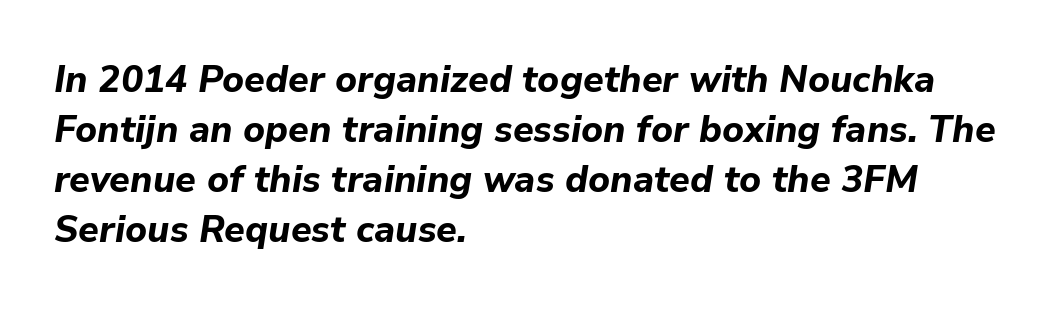
{"italic": "yes", "lean": "right", "slant_degrees": 9, "bold": "yes", "weight": "bold", "width": "normal", "stroke_contrast": "low", "x_height": "medium", "monospaced": "no", "underline": "no", "align": "left", "line_spacing": "normal", "line_spacing_ratio": 1.35, "letter_spacing": "normal", "letter_spacing_em": 0.0, "glyph_px": 37}
